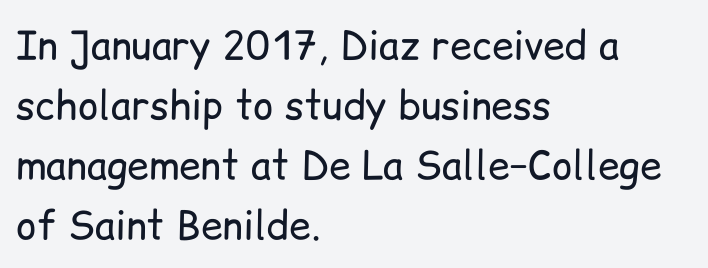
The image shows 39 px regular-weight sans-serif type, upright; set left-aligned, normal line spacing (1.54x), normal letter spacing, not underlined; low stroke contrast and a medium x-height.
